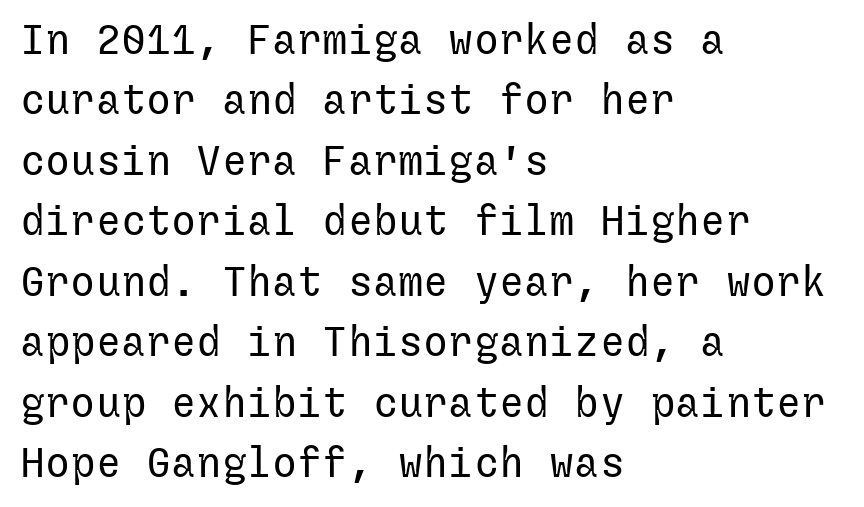
The image shows 42 px regular-weight sans-serif type, upright; set left-aligned, normal line spacing (1.44x), normal letter spacing, not underlined; low stroke contrast and a medium x-height.
